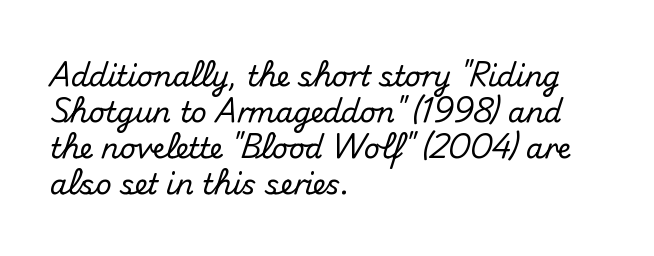
Q: Is the text italic (slanted)? A: Yes.
Q: Is the typeface a serif or a sans-serif typeface? A: Sans-serif.
Q: Is the text underlined? A: No.
Q: How is the paragraph aligned? A: Left-aligned.
Q: Is the spacing between letters normal or unusually wide? A: Normal.
Q: Is the spacing between lines tight, normal or loose? A: Normal.
Q: Width (condensed, normal, or wide)? A: Normal.
Q: Stroke contrast? A: Medium.
Q: x-height? A: Small.
Q: Monospaced? A: No.
